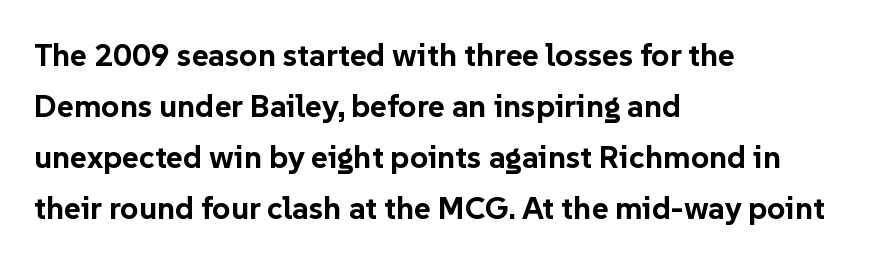
Q: Is the text bold? A: Yes.
Q: Is the text italic (slanted)? A: No, it is upright.
Q: Is the typeface a serif or a sans-serif typeface? A: Sans-serif.
Q: Is the text underlined? A: No.
Q: How is the paragraph aligned? A: Left-aligned.
Q: Is the spacing between letters normal or unusually wide? A: Normal.
Q: Is the spacing between lines tight, normal or loose? A: Normal.
Q: Width (condensed, normal, or wide)? A: Normal.
Q: Stroke contrast? A: Low.
Q: x-height? A: Medium.
Q: Monospaced? A: No.
